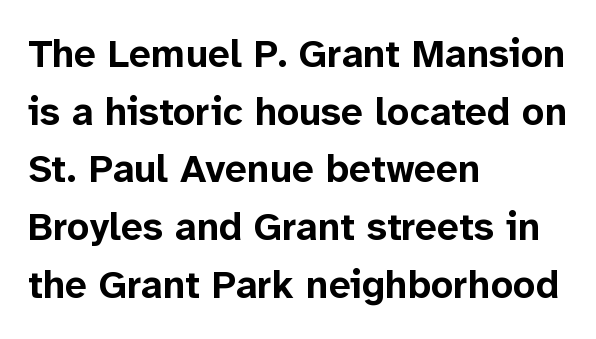
Q: Is the text bold? A: Yes.
Q: Is the text italic (slanted)? A: No, it is upright.
Q: Is the typeface a serif or a sans-serif typeface? A: Sans-serif.
Q: Is the text underlined? A: No.
Q: How is the paragraph aligned? A: Left-aligned.
Q: Is the spacing between letters normal or unusually wide? A: Normal.
Q: Is the spacing between lines tight, normal or loose? A: Normal.
Q: Width (condensed, normal, or wide)? A: Normal.
Q: Stroke contrast? A: Low.
Q: x-height? A: Medium.
Q: Monospaced? A: No.
